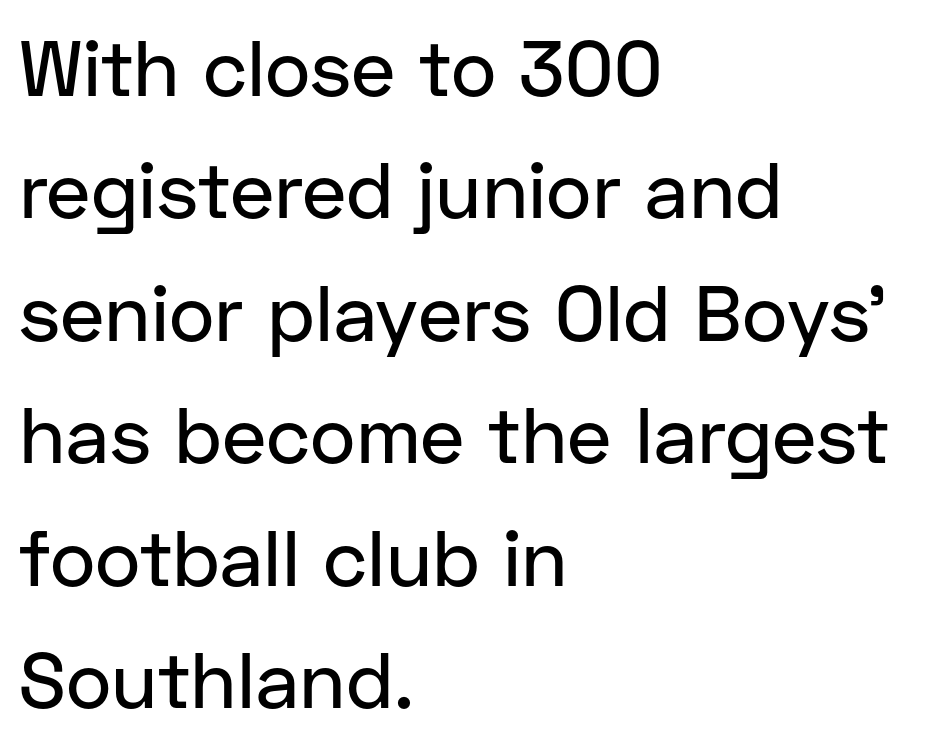
A typesetter would label this face a sans. Every character sits straight up, as roman type does. Spacing verdict: proportional, widths tailored to each character. The strip under each line holds only bare page. Characters follow at the spacing the type designer built in. Caption: multi-line text, flush left, ragged right.
